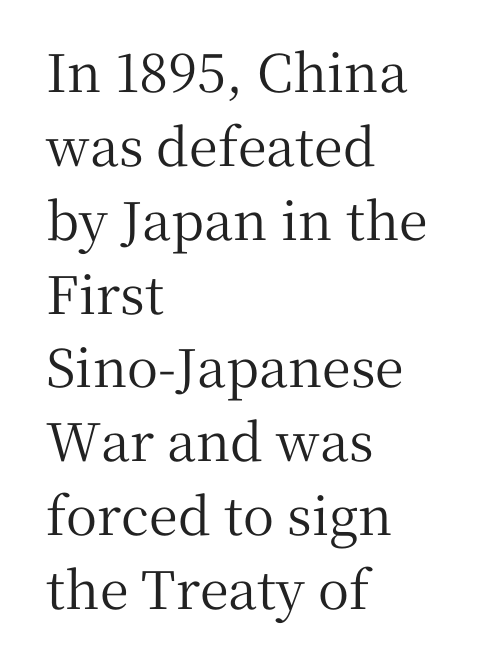
Does the lettering tilt? It doesn't — this is upright. The designer went with a serif here, giving each stem small feet. The passage shown is not underscored anywhere. The lines are quadded left. The letters advance in unequal steps, a hallmark of proportional type.
